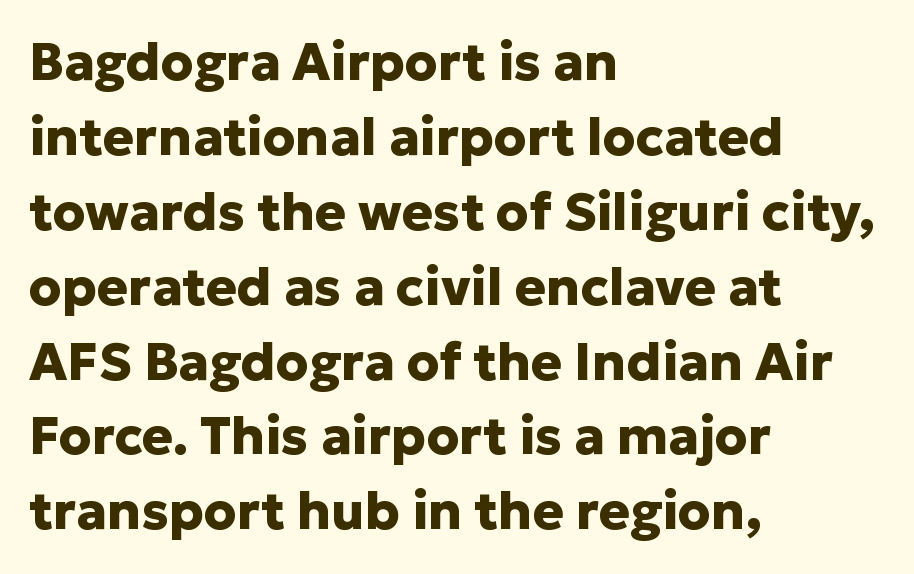
{"serif": "no", "italic": "no", "bold": "yes", "weight": "heavy", "width": "normal", "stroke_contrast": "low", "x_height": "medium", "monospaced": "no", "underline": "no", "align": "left", "line_spacing": "normal", "line_spacing_ratio": 1.44, "letter_spacing": "normal", "letter_spacing_em": 0.0, "glyph_px": 52}
